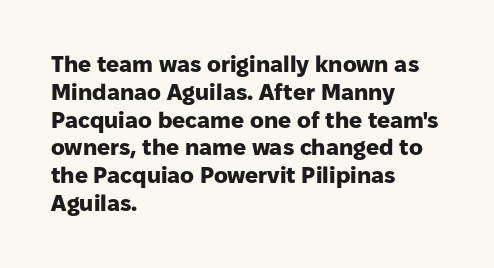
Q: Is the text bold? A: Yes.
Q: Is the text italic (slanted)? A: No, it is upright.
Q: Is the text underlined? A: No.
Q: How is the paragraph aligned? A: Left-aligned.
Q: Is the spacing between letters normal or unusually wide? A: Normal.
